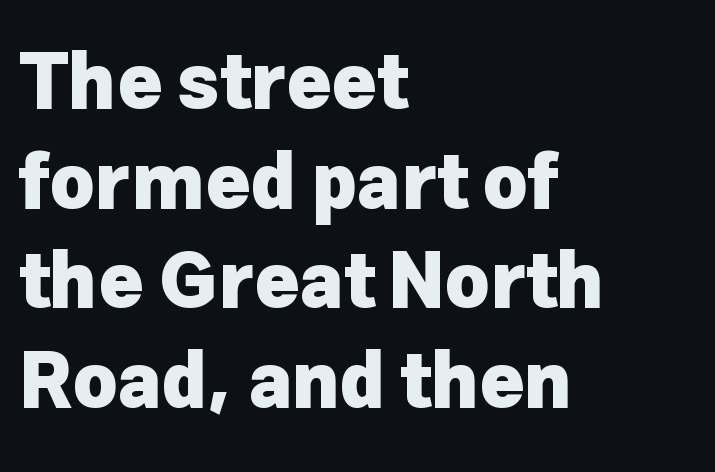
Q: Is the text bold? A: Yes.
Q: Is the text italic (slanted)? A: No, it is upright.
Q: Is the typeface a serif or a sans-serif typeface? A: Sans-serif.
Q: Is the text underlined? A: No.
Q: How is the paragraph aligned? A: Left-aligned.
Q: Is the spacing between letters normal or unusually wide? A: Normal.
Q: Is the spacing between lines tight, normal or loose? A: Normal.
Q: Width (condensed, normal, or wide)? A: Normal.
Q: Stroke contrast? A: Low.
Q: x-height? A: Medium.
Q: Monospaced? A: No.
